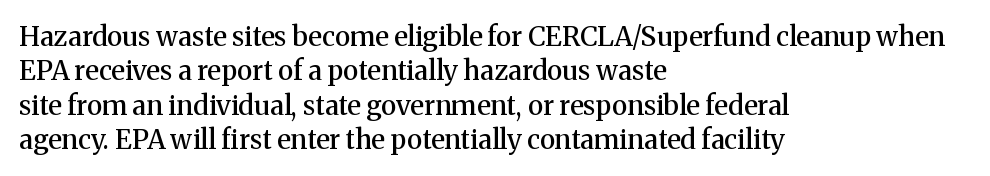
Q: Is the text bold? A: Semi-bold.
Q: Is the text italic (slanted)? A: No, it is upright.
Q: Is the text underlined? A: No.
Q: How is the paragraph aligned? A: Left-aligned.
Q: Is the spacing between letters normal or unusually wide? A: Normal.
Q: Is the spacing between lines tight, normal or loose? A: Normal.
